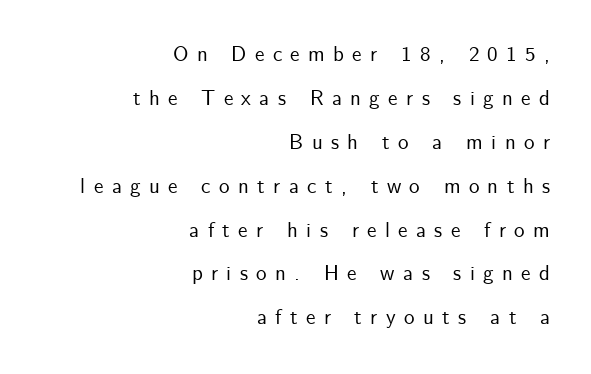
Q: Is the text italic (slanted)? A: No, it is upright.
Q: Is the text underlined? A: No.
Q: How is the paragraph aligned? A: Right-aligned.
Q: Is the spacing between letters normal or unusually wide? A: Unusually wide.
Q: Is the spacing between lines tight, normal or loose? A: Loose.
